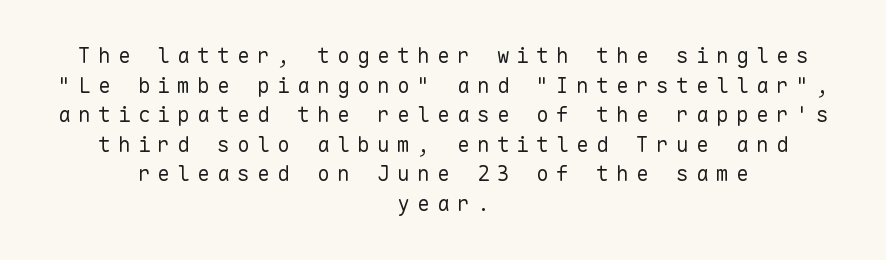
Q: Is the text bold? A: No.
Q: Is the text italic (slanted)? A: No, it is upright.
Q: Is the text underlined? A: No.
Q: How is the paragraph aligned? A: Centered.
Q: Is the spacing between letters normal or unusually wide? A: Unusually wide.
Q: Is the spacing between lines tight, normal or loose? A: Normal.
